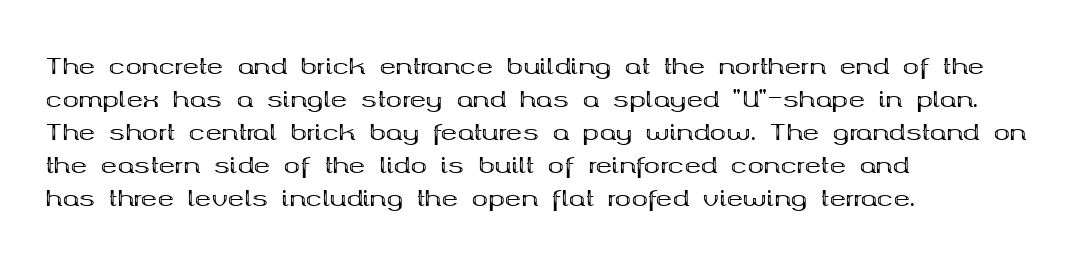
Q: Is the text bold? A: Yes.
Q: Is the text italic (slanted)? A: No, it is upright.
Q: Is the text underlined? A: No.
Q: How is the paragraph aligned? A: Left-aligned.
Q: Is the spacing between letters normal or unusually wide? A: Normal.
Q: Is the spacing between lines tight, normal or loose? A: Normal.
